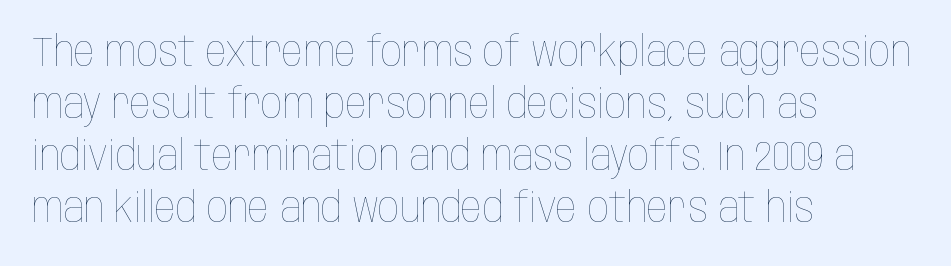
Q: Is the text bold? A: No.
Q: Is the text italic (slanted)? A: No, it is upright.
Q: Is the text underlined? A: No.
Q: How is the paragraph aligned? A: Left-aligned.
Q: Is the spacing between letters normal or unusually wide? A: Normal.
Q: Width (condensed, normal, or wide)? A: Condensed.
Q: Stroke contrast? A: Low.
Q: x-height? A: Large.
Q: Monospaced? A: No.
